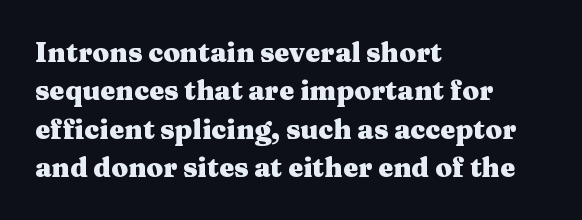
Glyph-to-glyph distance matches everyday printed text. Notice how thick the strokes are: this is what a full bold looks like. A normal amount of white space separates one row of letters from the next. Only glyphs here, with clear space below each row. Vertical strokes here are truly vertical.
